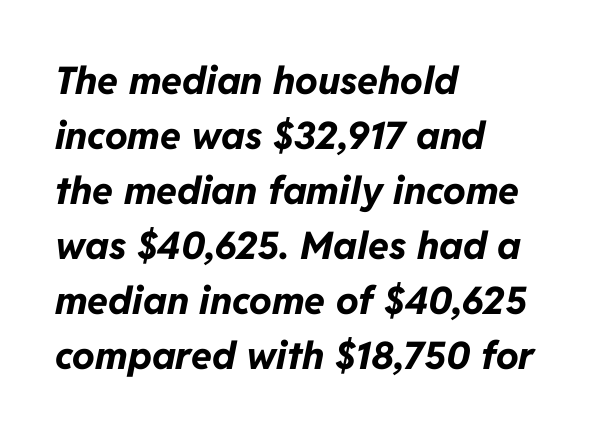
The passage shown is emphatically bold. This is oblique type, the kind used for emphasis or titles. Leftover space on each line is placed entirely after the last word. Honestly, the letter spacing is just normal — you wouldn't notice it. The space between consecutive lines is moderate.
